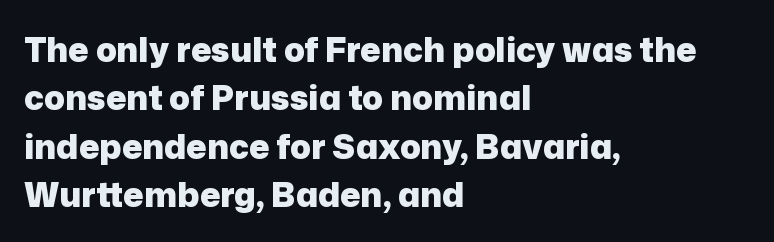
Q: Is the text bold? A: Yes.
Q: Is the text italic (slanted)? A: No, it is upright.
Q: Is the typeface a serif or a sans-serif typeface? A: Sans-serif.
Q: Is the text underlined? A: No.
Q: How is the paragraph aligned? A: Left-aligned.
Q: Is the spacing between letters normal or unusually wide? A: Normal.
Q: Is the spacing between lines tight, normal or loose? A: Normal.
Q: Width (condensed, normal, or wide)? A: Normal.
Q: Stroke contrast? A: Low.
Q: x-height? A: Medium.
Q: Monospaced? A: No.
